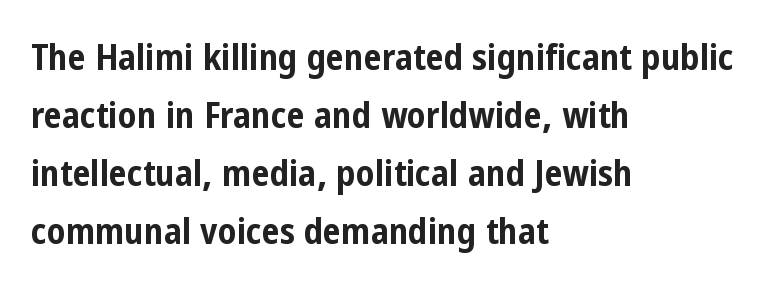
Q: Is the text bold? A: Yes.
Q: Is the text italic (slanted)? A: No, it is upright.
Q: Is the typeface a serif or a sans-serif typeface? A: Sans-serif.
Q: Is the text underlined? A: No.
Q: How is the paragraph aligned? A: Left-aligned.
Q: Is the spacing between letters normal or unusually wide? A: Normal.
Q: Is the spacing between lines tight, normal or loose? A: Normal.
Q: Width (condensed, normal, or wide)? A: Condensed.
Q: Stroke contrast? A: Low.
Q: x-height? A: Medium.
Q: Monospaced? A: No.
